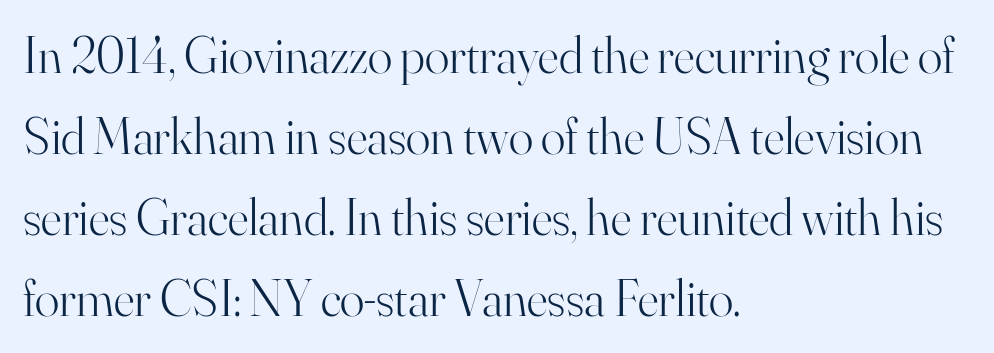
Posture: vertical. Students, observe: this is what conventionally led text looks like. The foot of each line stays bare and open. Counters stay open thanks to moderate or lighter strokes. Each line starts at the same left margin while the right side varies.
